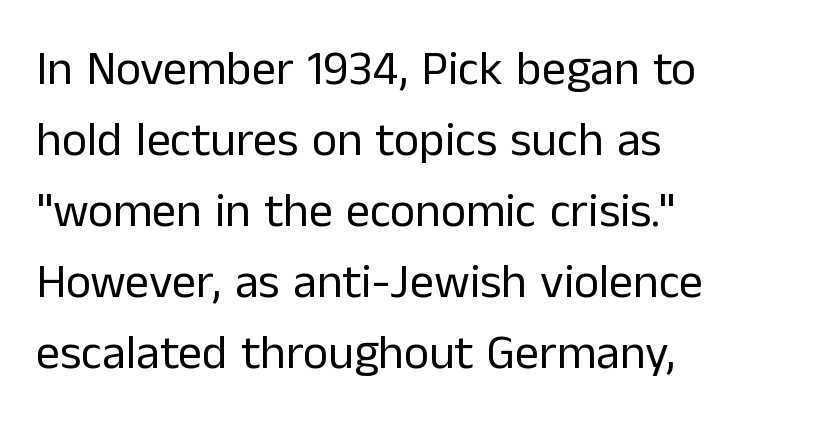
The image shows 48 px regular-weight sans-serif type, upright; set left-aligned, normal line spacing (1.48x), normal letter spacing, not underlined; low stroke contrast and a medium x-height.
